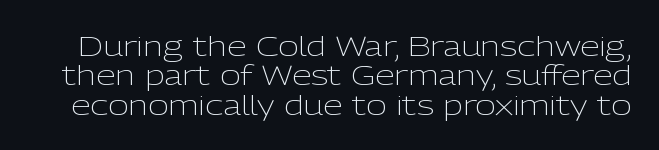
Q: Is the text bold? A: No.
Q: Is the text italic (slanted)? A: No, it is upright.
Q: Is the typeface a serif or a sans-serif typeface? A: Sans-serif.
Q: Is the text underlined? A: No.
Q: Is the spacing between letters normal or unusually wide? A: Normal.
Q: Is the spacing between lines tight, normal or loose? A: Tight.
Q: Width (condensed, normal, or wide)? A: Normal.
Q: Stroke contrast? A: Low.
Q: x-height? A: Medium.
Q: Monospaced? A: No.
